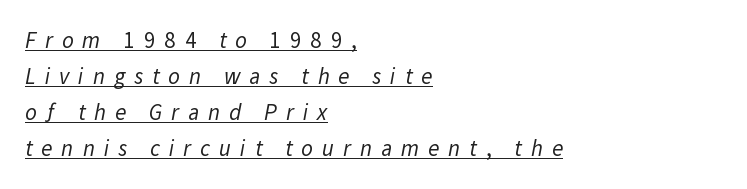
This is underlined copy, the kind a proofreader might mark for attention. Caption: multi-line text, flush left, ragged right. Spacing between characters has been opened up far beyond the box default. Summary of weight: not heavy and not bold. The line-height multiplier appears to be the usual default.
